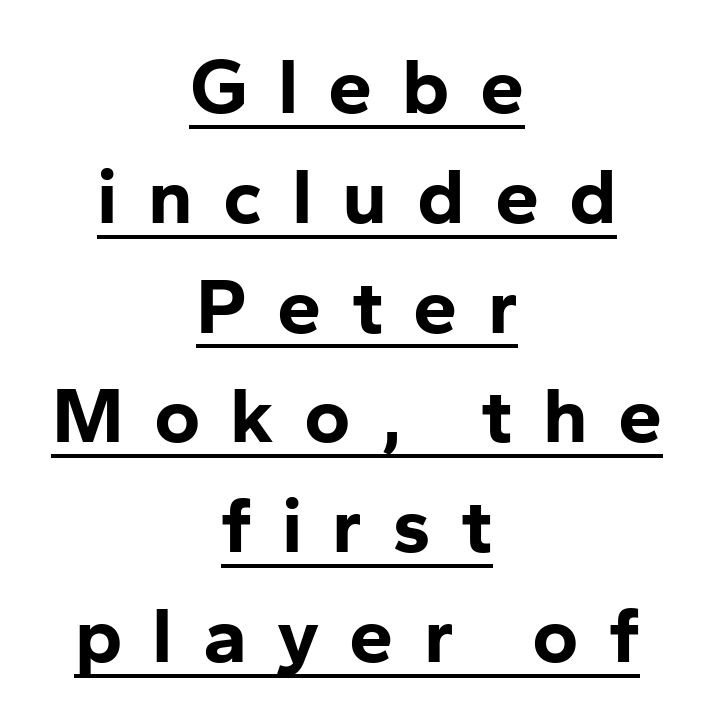
{"serif": "no", "italic": "no", "bold": "yes", "weight": "bold", "width": "normal", "stroke_contrast": "low", "x_height": "medium", "monospaced": "no", "underline": "yes", "align": "center", "line_spacing": "normal", "line_spacing_ratio": 1.39, "letter_spacing": "wide", "letter_spacing_em": 0.38, "glyph_px": 79}
